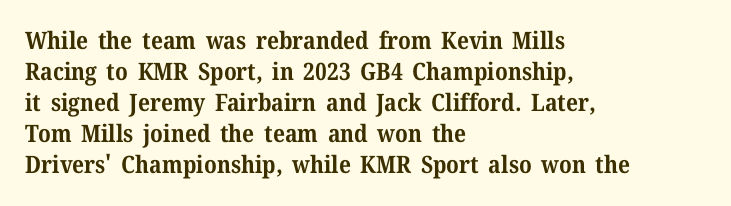
The image shows 24 px bold type, upright; set left-aligned, normal line spacing (1.29x), normal letter spacing, not underlined.
